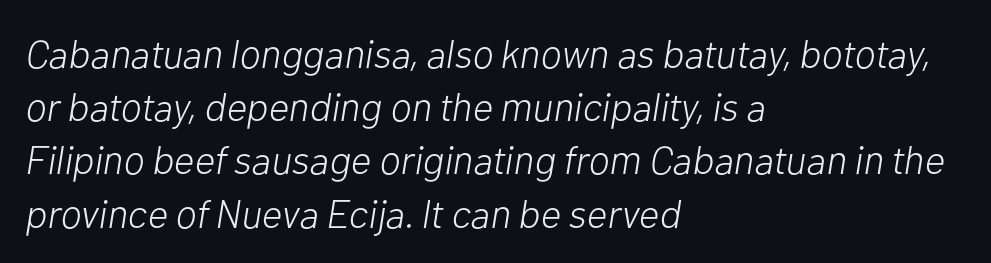
Q: Is the text bold? A: No.
Q: Is the text italic (slanted)? A: Yes, it leans right by about 10 degrees.
Q: Is the text underlined? A: No.
Q: How is the paragraph aligned? A: Left-aligned.
Q: Is the spacing between letters normal or unusually wide? A: Normal.
Q: Is the spacing between lines tight, normal or loose? A: Normal.
Q: Width (condensed, normal, or wide)? A: Normal.
Q: Stroke contrast? A: Low.
Q: x-height? A: Medium.
Q: Monospaced? A: No.
